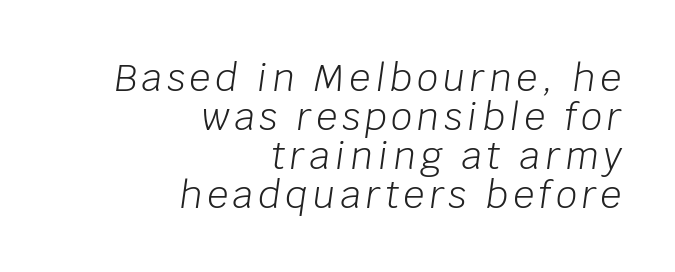
Q: Is the text bold? A: No.
Q: Is the text italic (slanted)? A: Yes, it leans right by about 8 degrees.
Q: Is the text underlined? A: No.
Q: How is the paragraph aligned? A: Right-aligned.
Q: Is the spacing between lines tight, normal or loose? A: Tight.
Q: Width (condensed, normal, or wide)? A: Normal.
Q: Stroke contrast? A: Low.
Q: x-height? A: Large.
Q: Monospaced? A: No.
